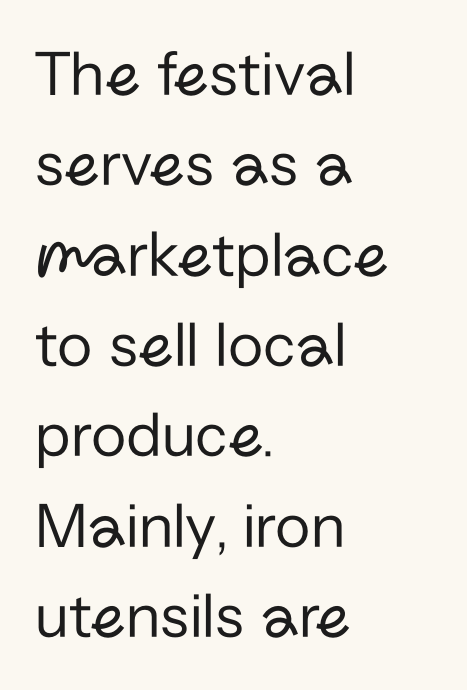
The image shows 65 px regular-weight sans-serif type, upright; set left-aligned, normal line spacing (1.39x), normal letter spacing, not underlined; low stroke contrast and a medium x-height.
